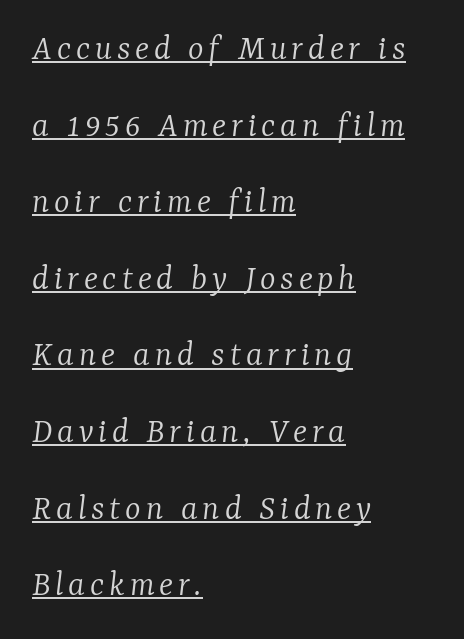
{"serif": "yes", "italic": "yes", "lean": "right", "slant_degrees": 7, "bold": "no", "weight": "light", "width": "normal", "stroke_contrast": "low", "x_height": "medium", "monospaced": "no", "underline": "yes", "align": "left", "line_spacing": "loose", "line_spacing_ratio": 2.07, "glyph_px": 37}
